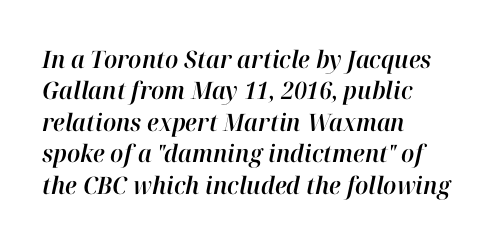
The image shows 24 px text type, italic (leaning right); set left-aligned, normal line spacing (1.31x), normal letter spacing, not underlined.
